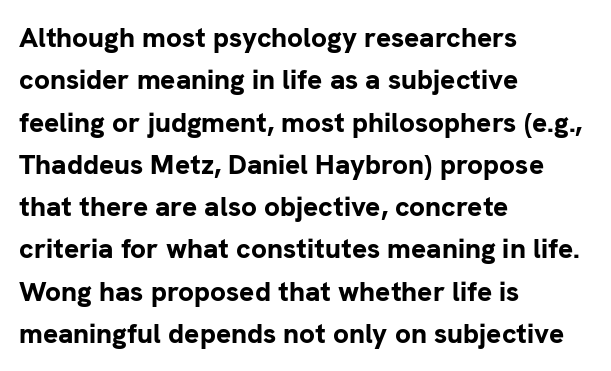
Q: Is the text bold? A: Yes.
Q: Is the text italic (slanted)? A: No, it is upright.
Q: Is the typeface a serif or a sans-serif typeface? A: Sans-serif.
Q: Is the text underlined? A: No.
Q: How is the paragraph aligned? A: Left-aligned.
Q: Is the spacing between letters normal or unusually wide? A: Normal.
Q: Is the spacing between lines tight, normal or loose? A: Normal.
Q: Width (condensed, normal, or wide)? A: Normal.
Q: Stroke contrast? A: Low.
Q: x-height? A: Medium.
Q: Monospaced? A: No.
